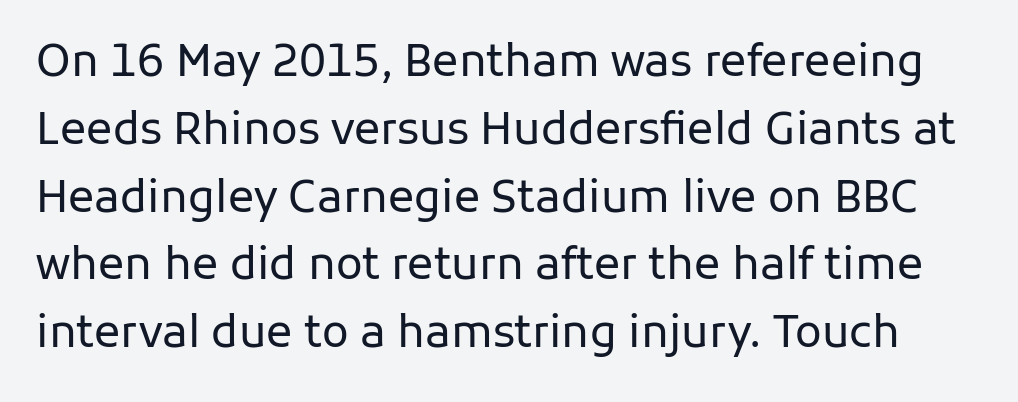
{"serif": "no", "italic": "no", "bold": "no", "weight": "regular", "width": "normal", "stroke_contrast": "low", "x_height": "medium", "monospaced": "no", "underline": "no", "line_spacing": "normal", "line_spacing_ratio": 1.54, "letter_spacing": "normal", "letter_spacing_em": 0.0, "glyph_px": 44}
